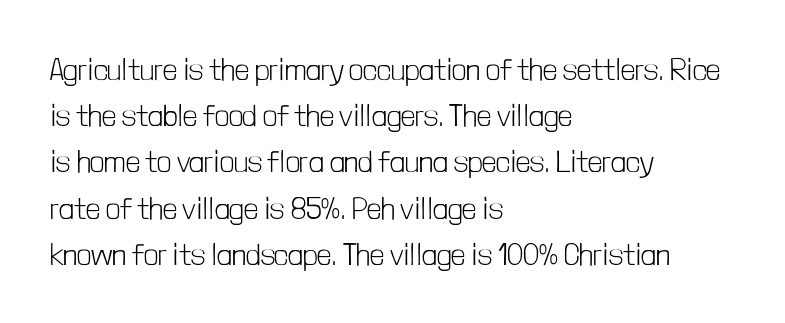
{"serif": "no", "italic": "no", "bold": "no", "weight": "light", "width": "condensed", "stroke_contrast": "low", "x_height": "medium", "monospaced": "no", "underline": "no", "align": "left", "line_spacing": "normal", "line_spacing_ratio": 1.49, "letter_spacing": "normal", "letter_spacing_em": 0.0, "glyph_px": 31}
